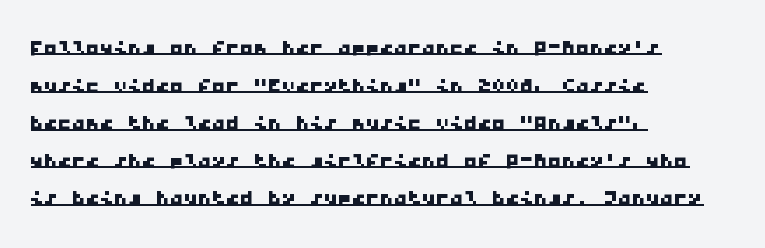
These lines are set flush left with a ragged right edge. You can tell from the bare stems that sans-serif type was used. Honestly, the letter spacing is just normal — you wouldn't notice it. Compared with typical paragraphs, the rows here are spaced about the same. Is this a fixed-width face? Yes — each glyph sits in an identical cell.
